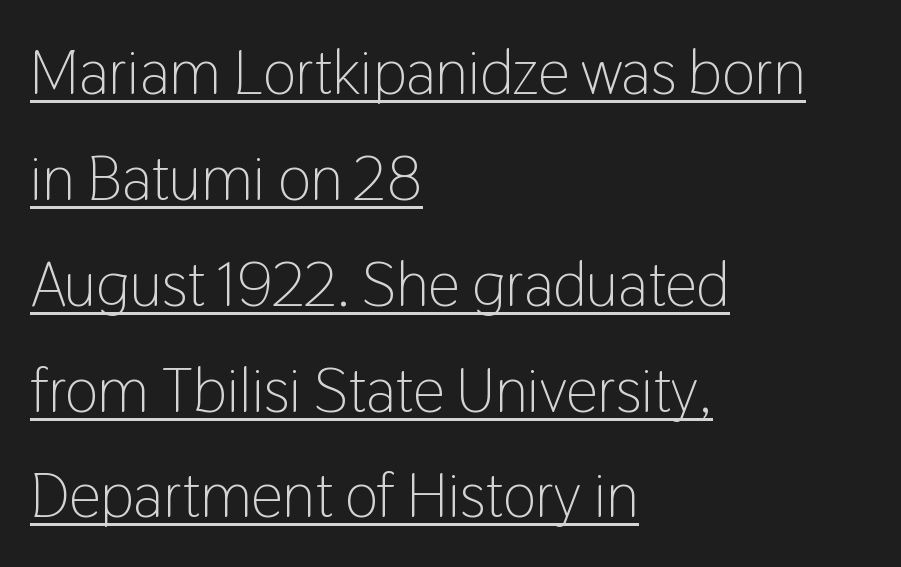
Notice how descenders clear the ascenders below comfortably — that's standard leading. Each line starts at the same left margin while the right side varies. Every word sits above its own underline. Do the characters align in a grid? No, the font is proportional.
